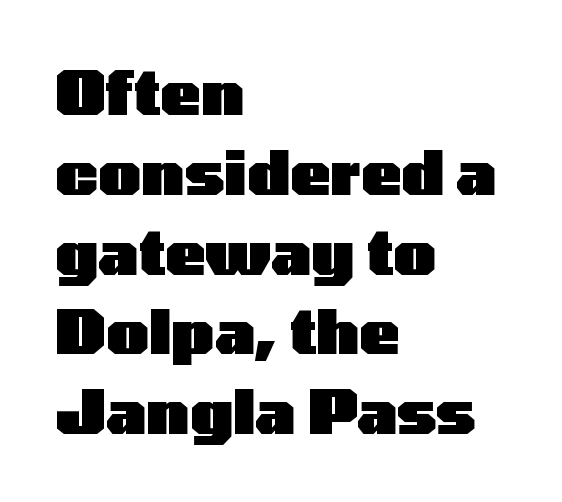
The image shows 60 px heavy, wide sans-serif type, upright; set left-aligned, normal line spacing (1.33x), normal letter spacing, not underlined; low stroke contrast and a medium x-height.
